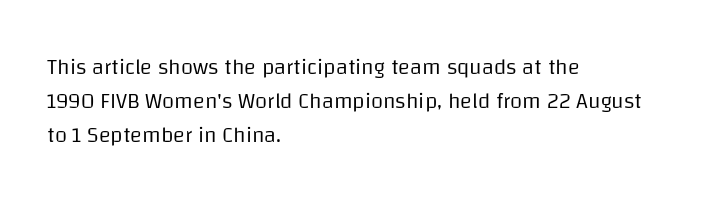
Q: Is the text bold? A: No.
Q: Is the text italic (slanted)? A: No, it is upright.
Q: Is the text underlined? A: No.
Q: How is the paragraph aligned? A: Left-aligned.
Q: Is the spacing between letters normal or unusually wide? A: Normal.
Q: Is the spacing between lines tight, normal or loose? A: Normal.
